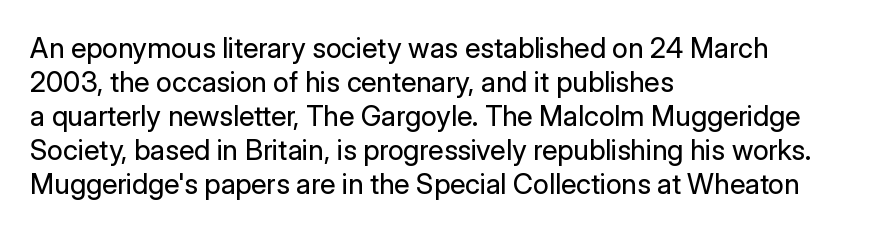
When letters stand straight like this, we call the style roman or upright. Regarding serifs, this sample does without them. The font sits on the lighter half of the weight spectrum, regular included. Spacing verdict: proportional, widths tailored to each character.
